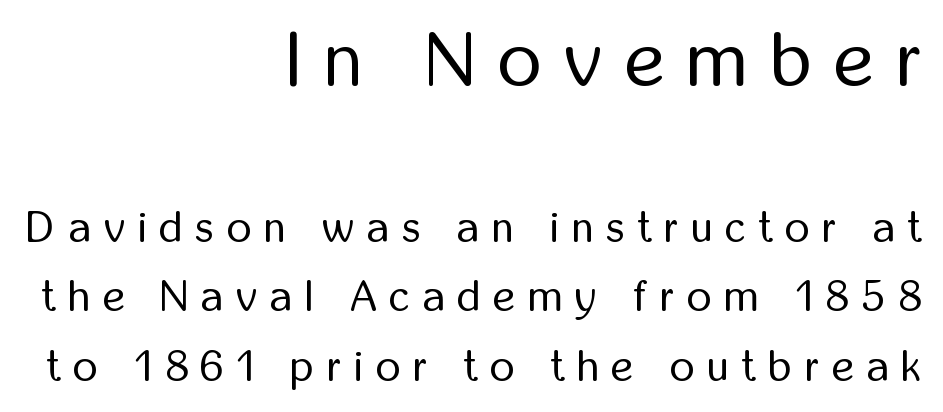
Compared with a flush-left layout, this one pins lines to the opposite, right side. Spacing verdict: proportional, widths tailored to each character. The words here are not underlined. Note: larger setting up top, smaller setting below.
